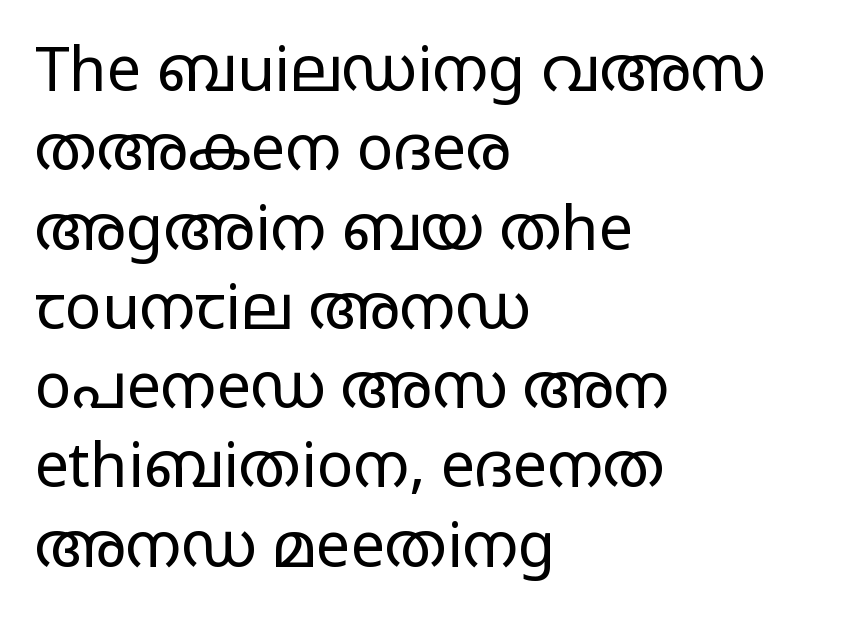
{"serif": "no", "italic": "no", "bold": "no", "weight": "regular", "width": "wide", "stroke_contrast": "low", "x_height": "large", "monospaced": "no", "underline": "no", "align": "left", "line_spacing": "normal", "line_spacing_ratio": 1.3, "letter_spacing": "normal", "letter_spacing_em": 0.0, "glyph_px": 61}
